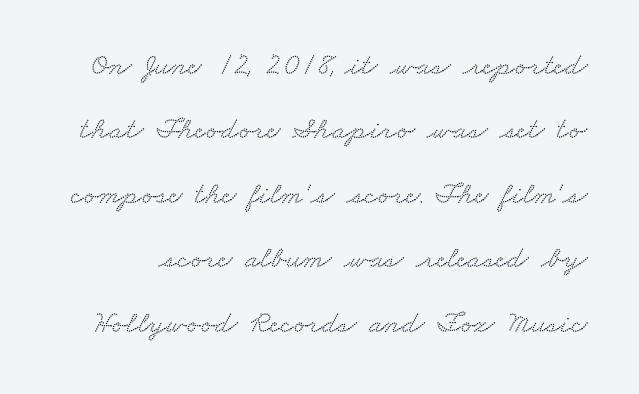
The image shows 31 px wide type; set loose line spacing (2.08x), normal letter spacing, not underlined; low stroke contrast and a small x-height.
